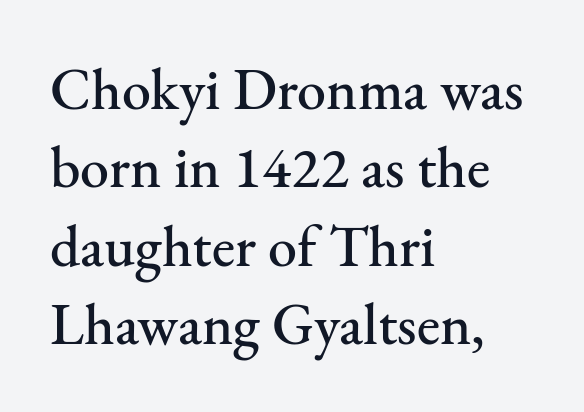
Q: Is the text italic (slanted)? A: No, it is upright.
Q: Is the typeface a serif or a sans-serif typeface? A: Serif.
Q: Is the text underlined? A: No.
Q: How is the paragraph aligned? A: Left-aligned.
Q: Is the spacing between letters normal or unusually wide? A: Normal.
Q: Is the spacing between lines tight, normal or loose? A: Normal.
Q: Width (condensed, normal, or wide)? A: Normal.
Q: Stroke contrast? A: Medium.
Q: x-height? A: Small.
Q: Monospaced? A: No.
